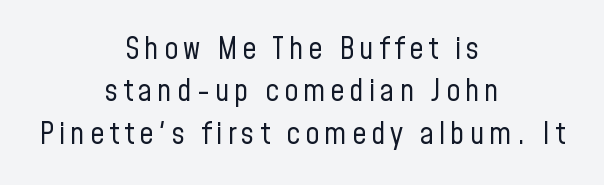
Do the letters lean? They stand straight. Casual observation: everything's sitting right in the middle. The space between consecutive lines is moderate. Do the characters align in a grid? No, the font is proportional. Each row of text sits above clean, open space. No extra ink here — the face is not bold.
